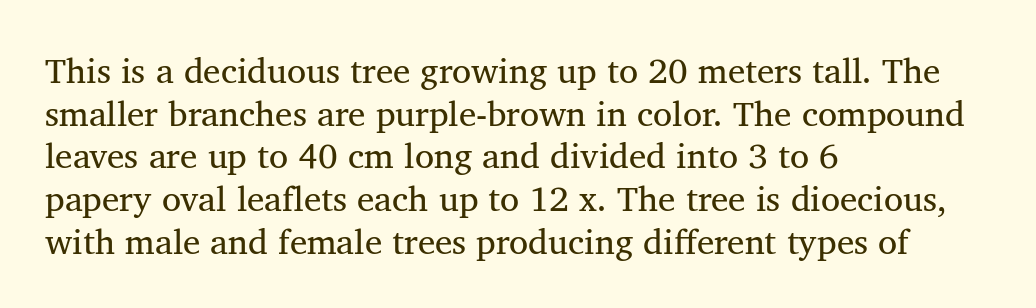
{"serif": "yes", "italic": "no", "bold": "no", "weight": "regular", "width": "normal", "stroke_contrast": "medium", "x_height": "medium", "monospaced": "no", "underline": "no", "align": "left", "line_spacing_ratio": 1.22, "letter_spacing": "normal", "letter_spacing_em": 0.0, "glyph_px": 35}
